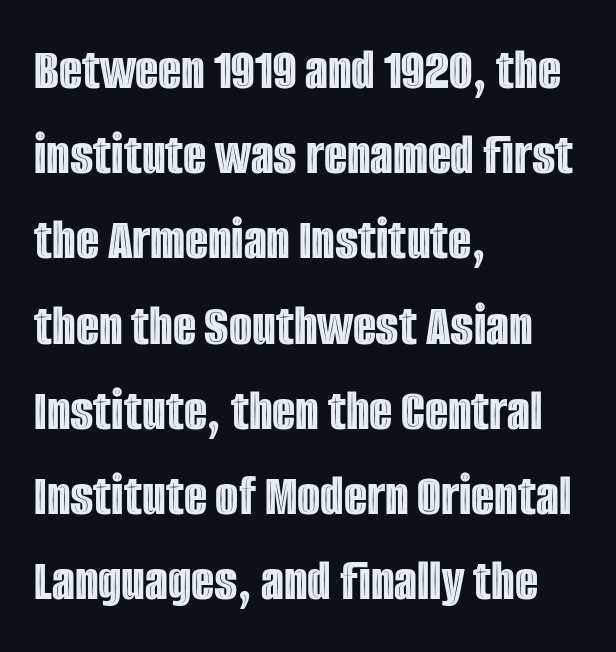
{"italic": "no", "width": "condensed", "x_height": "large", "monospaced": "no", "underline": "no", "align": "left", "line_spacing": "normal", "line_spacing_ratio": 1.42, "letter_spacing": "normal", "letter_spacing_em": 0.0, "glyph_px": 60}
